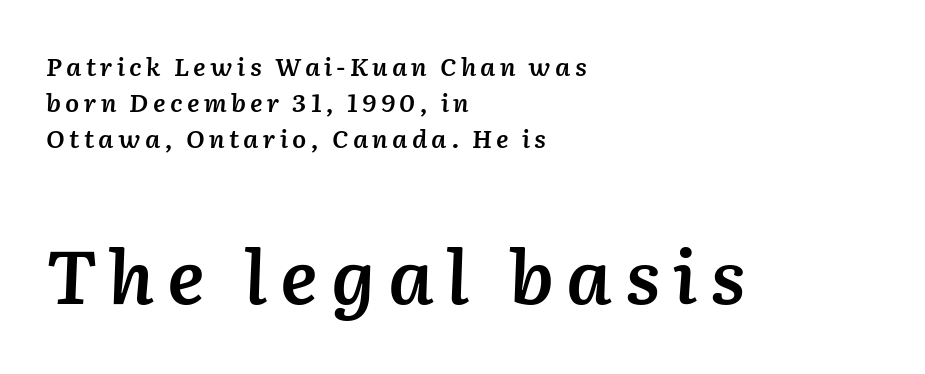
The image shows 75 px semibold type, italic (leaning right); set left-aligned, normal line spacing (1.45x), not underlined; the second (bottom) block is 3.0x larger; low stroke contrast and a medium x-height.
